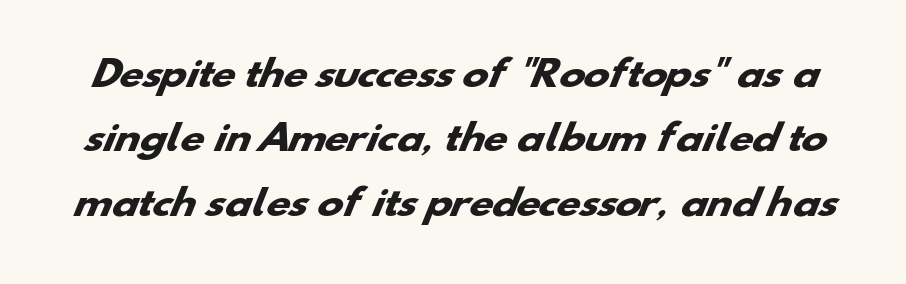
{"serif": "no", "bold": "yes", "weight": "heavy", "width": "wide", "stroke_contrast": "low", "x_height": "small", "monospaced": "no", "underline": "no", "line_spacing_ratio": 1.84, "letter_spacing": "normal", "letter_spacing_em": 0.0, "glyph_px": 35}
